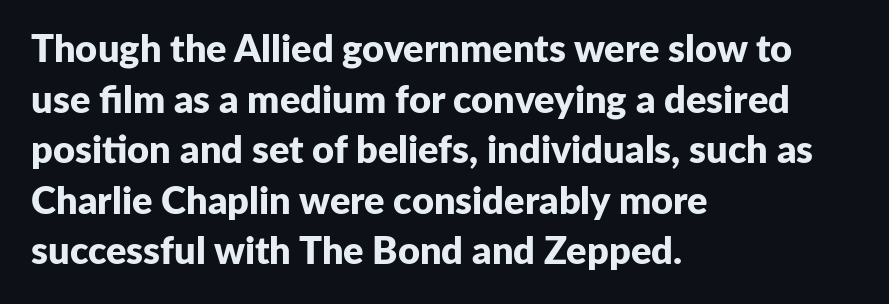
{"serif": "no", "italic": "no", "bold": "yes", "weight": "bold", "width": "normal", "stroke_contrast": "low", "x_height": "medium", "monospaced": "no", "underline": "no", "align": "left", "line_spacing": "normal", "line_spacing_ratio": 1.33, "letter_spacing": "normal", "letter_spacing_em": 0.0, "glyph_px": 38}
